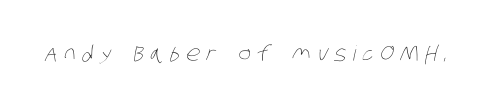
{"bold": "no", "underline": "no", "letter_spacing": "wide", "letter_spacing_em": 0.31, "glyph_px": 21}
